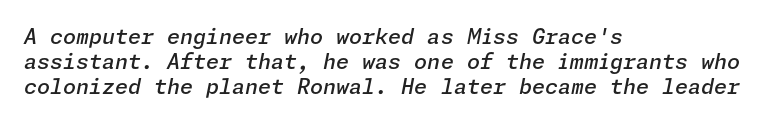
Summary of weight: moderately heavy, a semibold. Which margin do the lines hug? The left one — the right edge is uneven. Clear beneath every line of the passage. This sample uses an oblique cut, with every glyph tilted off the vertical.
